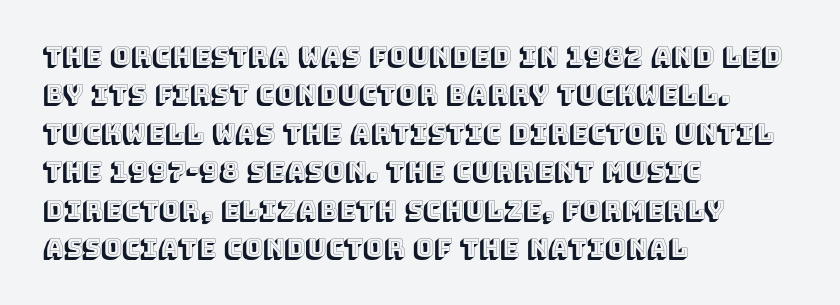
The image shows 25 px text type, upright; set left-aligned, normal line spacing (1.54x), normal letter spacing, not underlined.
